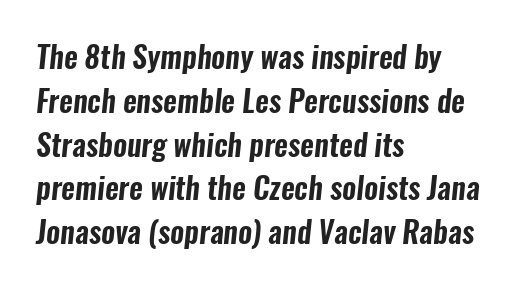
This sample uses a sans-serif face. Letter spacing: default. Proportional: the letters do not fall into vertical columns. This sample keeps an unexceptional amount of space between lines. Any mark beneath the type? The region is blank.
